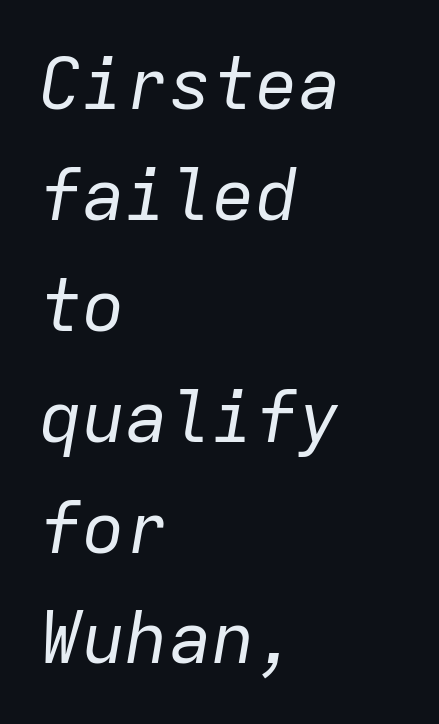
Q: Is the text bold? A: No.
Q: Is the text italic (slanted)? A: Yes, it leans right by about 9 degrees.
Q: Is the text underlined? A: No.
Q: How is the paragraph aligned? A: Left-aligned.
Q: Is the spacing between letters normal or unusually wide? A: Normal.
Q: Is the spacing between lines tight, normal or loose? A: Normal.
Q: Width (condensed, normal, or wide)? A: Normal.
Q: Stroke contrast? A: Low.
Q: x-height? A: Medium.
Q: Monospaced? A: Yes.
